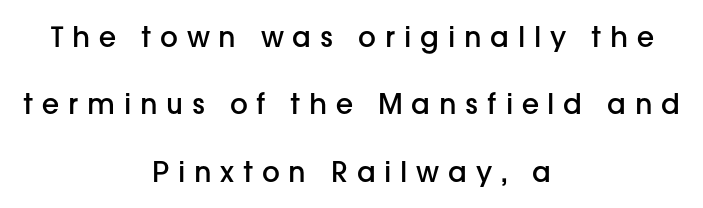
Whoever set this chose breathing room over compactness in the vertical rhythm. Quick note: underline off. The type family on display is of the sans-serif kind. Honestly, the letter spacing is so wide it's the main thing you notice. The letters advance in unequal steps, a hallmark of proportional type. The characters look somewhat weighty, a semibold short of true bold.
